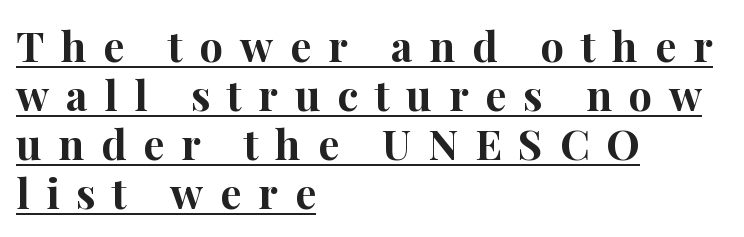
The image shows 42 px bold serif type, upright; set left-aligned, line spacing 1.17x, unusually wide letter spacing (+0.4 em), underlined; high stroke contrast and a medium x-height.
